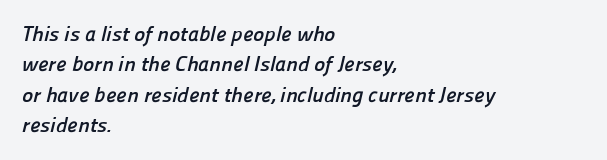
The space directly below the letters is spotless. These lines keep a tight, regular rhythm from letter to letter. Each glyph is drawn with heavy, bold strokes. Leading matches the norm, producing a regular column. Short and long lines alike share a common starting point at left.
